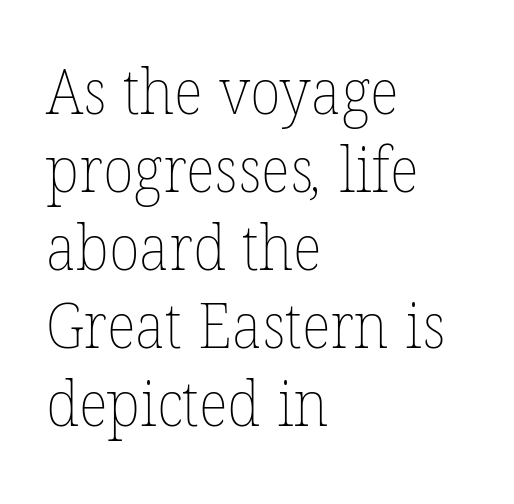
The image shows 63 px thin type; set left-aligned, line spacing 1.24x, normal letter spacing, not underlined; low stroke contrast and a medium x-height.
